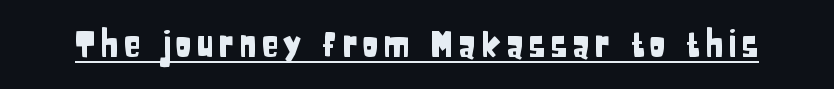
{"serif": "no", "italic": "no", "width": "condensed", "stroke_contrast": "low", "x_height": "large", "monospaced": "no", "underline": "yes", "glyph_px": 35}
